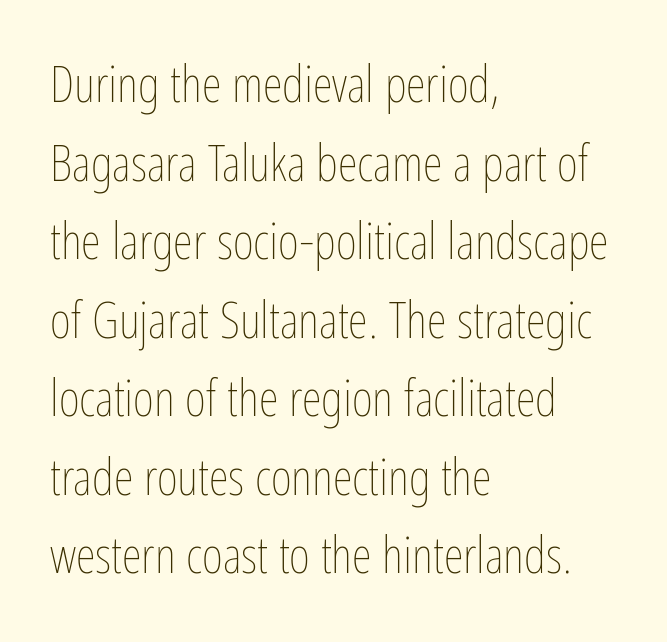
The image shows 51 px thin, condensed type, upright; set left-aligned, normal line spacing (1.54x), normal letter spacing, not underlined; low stroke contrast and a medium x-height.
